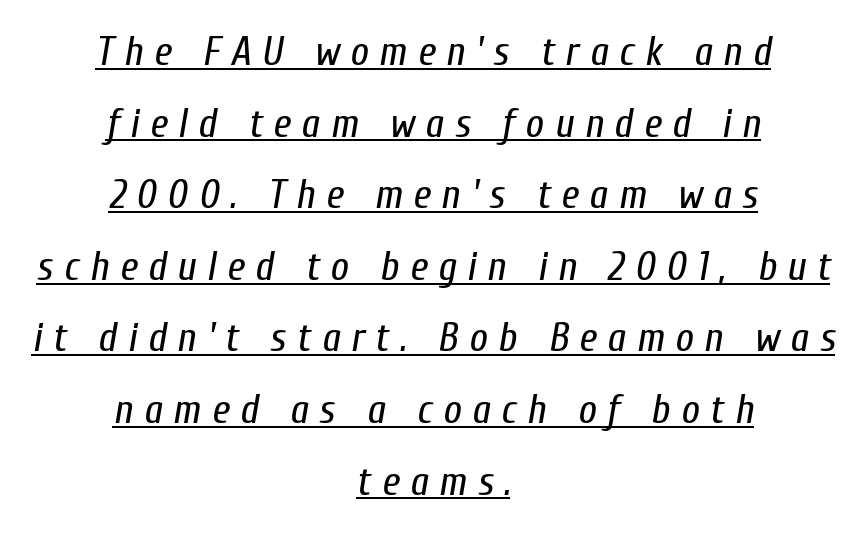
{"italic": "yes", "lean": "right", "slant_degrees": 10, "bold": "no", "weight": "regular", "width": "condensed", "stroke_contrast": "low", "x_height": "medium", "monospaced": "no", "underline": "yes", "align": "center", "line_spacing_ratio": 1.79, "letter_spacing": "wide", "letter_spacing_em": 0.27, "glyph_px": 40}
